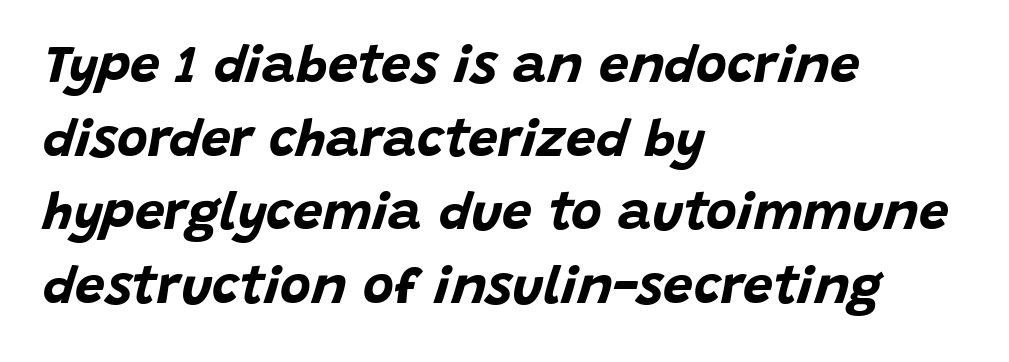
In terms of leading, this rendering sits right in the middle. The type is set solid horizontally, with unmodified tracking. Yep, that's italic — everything's leaning. The paragraph shown leans on its left margin.
